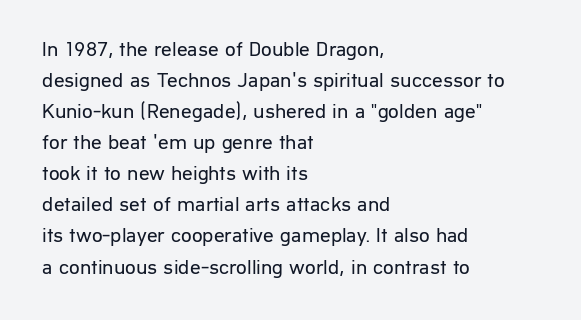
Q: Is the text bold? A: No.
Q: Is the text italic (slanted)? A: No, it is upright.
Q: Is the text underlined? A: No.
Q: How is the paragraph aligned? A: Left-aligned.
Q: Is the spacing between letters normal or unusually wide? A: Normal.
Q: Is the spacing between lines tight, normal or loose? A: Normal.
